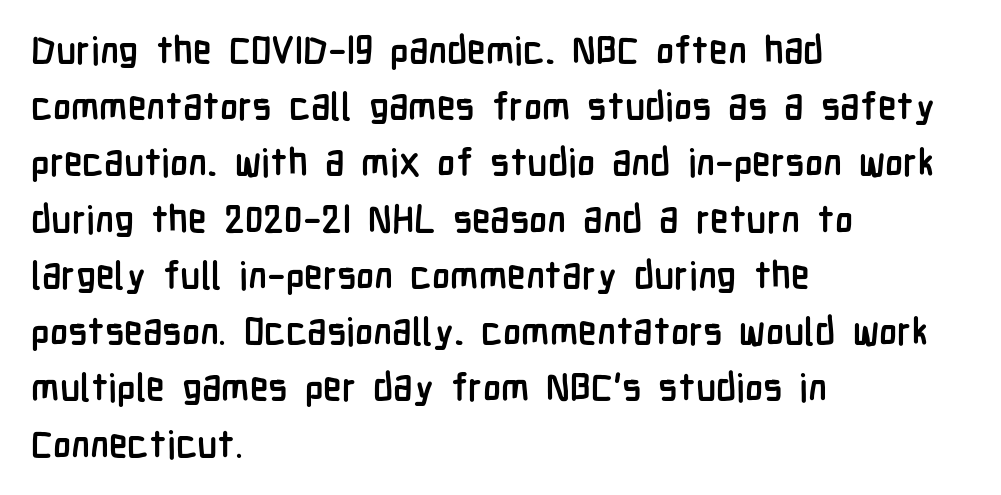
The image shows 38 px semibold, condensed sans-serif type, upright; set left-aligned, normal line spacing (1.48x), normal letter spacing, not underlined; low stroke contrast and a medium x-height.
